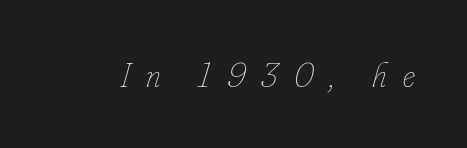
The image shows 35 px thin, condensed type, italic (leaning right); set unusually wide letter spacing (+0.46 em), not underlined; low stroke contrast and a small x-height.
